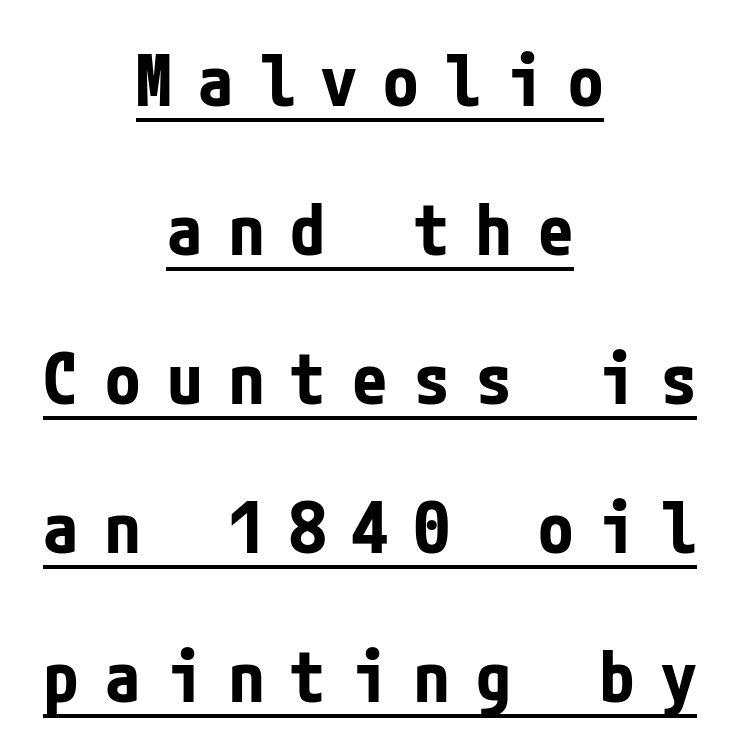
{"serif": "no", "italic": "no", "bold": "yes", "weight": "bold", "width": "condensed", "stroke_contrast": "low", "x_height": "medium", "underline": "yes", "align": "center", "line_spacing": "loose", "line_spacing_ratio": 2.1, "letter_spacing": "wide", "letter_spacing_em": 0.37, "glyph_px": 71}
